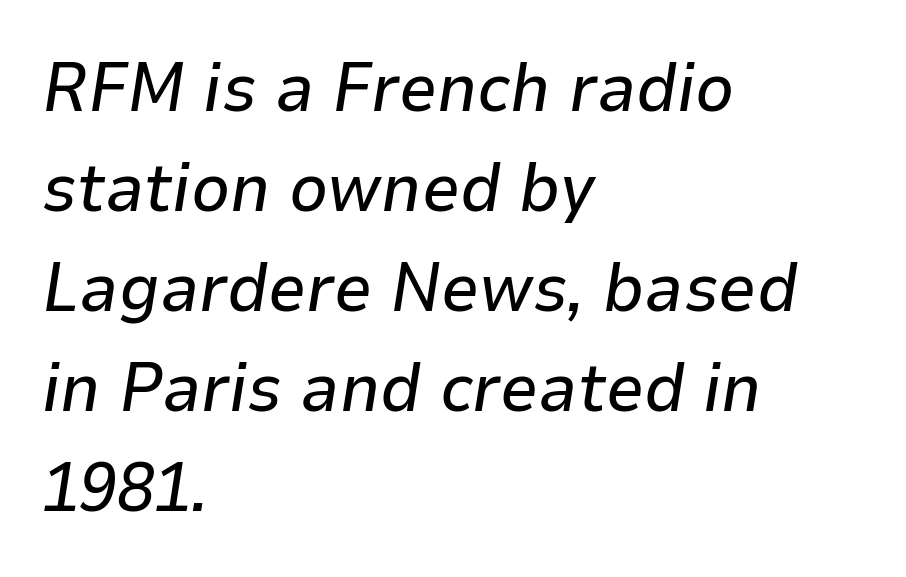
{"italic": "yes", "lean": "right", "slant_degrees": 9, "width": "normal", "stroke_contrast": "low", "x_height": "medium", "monospaced": "no", "underline": "no", "align": "left", "line_spacing": "normal", "line_spacing_ratio": 1.47, "letter_spacing": "normal", "letter_spacing_em": 0.0, "glyph_px": 68}
